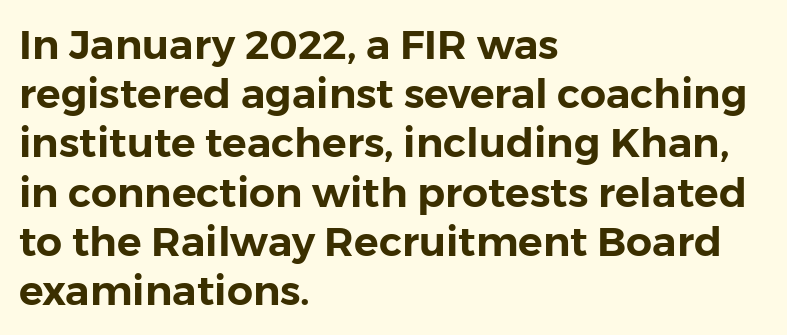
The image shows 41 px sans-serif type, upright; set left-aligned, line spacing 1.2x, normal letter spacing, not underlined; low stroke contrast and a medium x-height.
